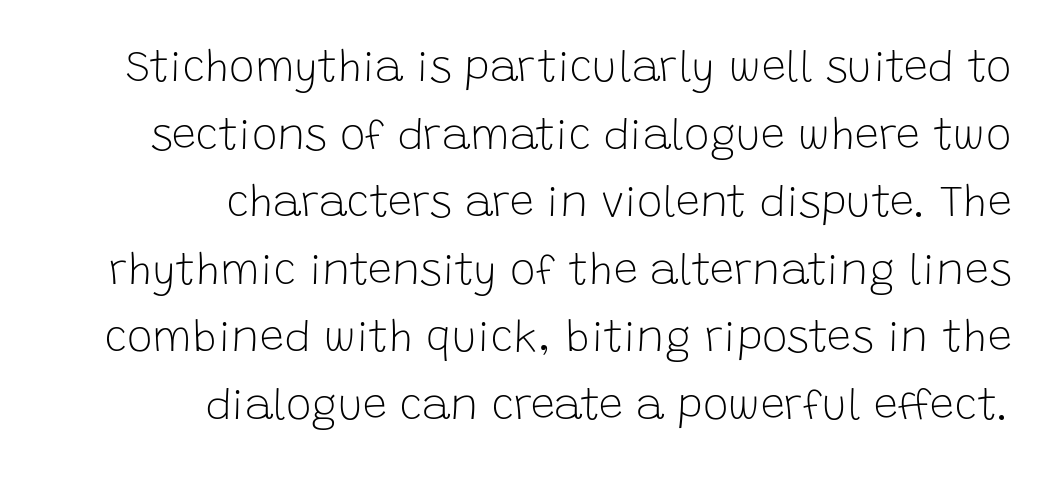
Q: Is the text bold? A: No.
Q: Is the text italic (slanted)? A: No, it is upright.
Q: Is the typeface a serif or a sans-serif typeface? A: Sans-serif.
Q: Is the text underlined? A: No.
Q: How is the paragraph aligned? A: Right-aligned.
Q: Is the spacing between letters normal or unusually wide? A: Normal.
Q: Is the spacing between lines tight, normal or loose? A: Normal.
Q: Width (condensed, normal, or wide)? A: Normal.
Q: Stroke contrast? A: Low.
Q: x-height? A: Large.
Q: Monospaced? A: No.
